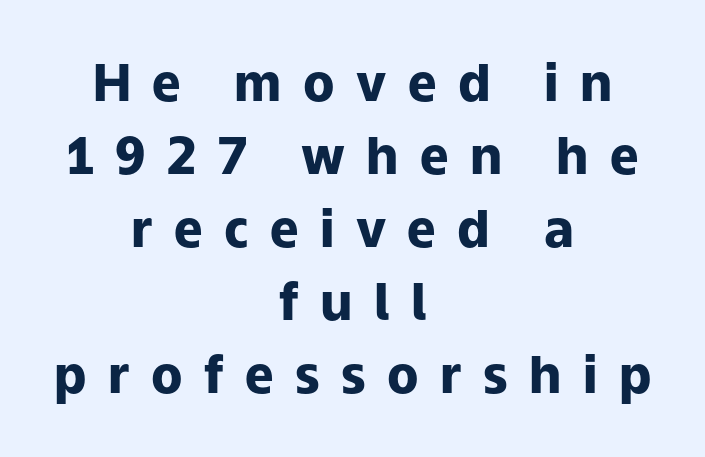
Q: Is the text bold? A: Yes.
Q: Is the text italic (slanted)? A: No, it is upright.
Q: Is the typeface a serif or a sans-serif typeface? A: Sans-serif.
Q: Is the text underlined? A: No.
Q: How is the paragraph aligned? A: Centered.
Q: Is the spacing between letters normal or unusually wide? A: Unusually wide.
Q: Is the spacing between lines tight, normal or loose? A: Normal.
Q: Width (condensed, normal, or wide)? A: Normal.
Q: Stroke contrast? A: Low.
Q: x-height? A: Medium.
Q: Monospaced? A: No.
